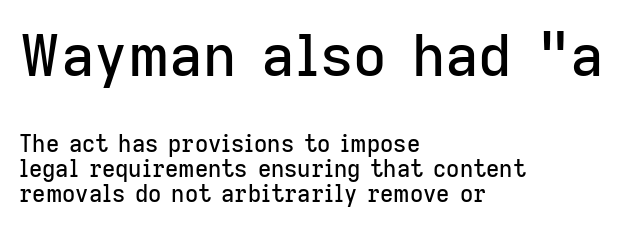
The image shows 58 px sans-serif type, upright; set left-aligned, tight line spacing (1.09x), normal letter spacing, not underlined; the first (top) block is 2.52x larger; low stroke contrast and a medium x-height.
